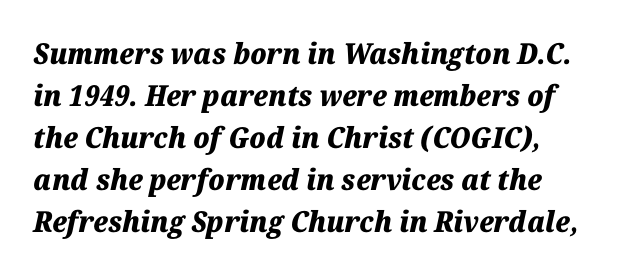
I'd describe the lettering as bold — thick and assertive. Nobody touched the tracking dial on this one. Looks like regular typesetting: each glyph gets only the width it needs. Notice how the stems are inclined rather than vertical — that's the hallmark of italics.
